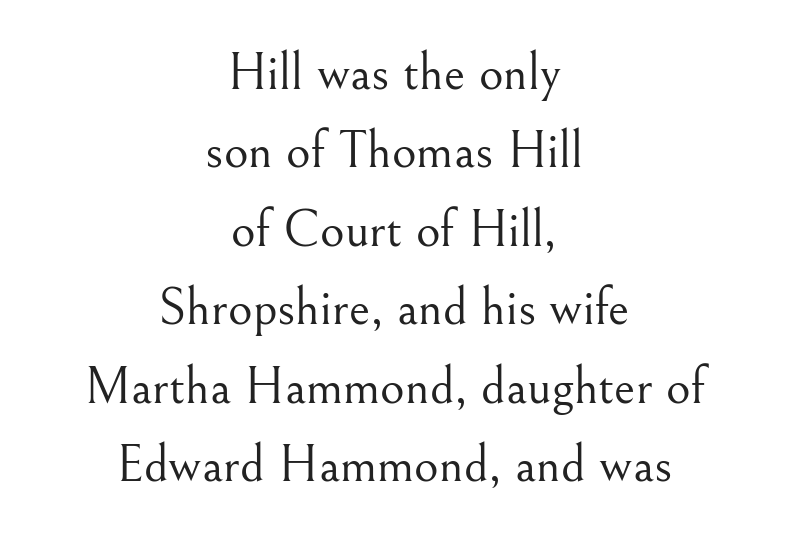
{"serif": "yes", "italic": "no", "bold": "no", "weight": "light", "width": "normal", "stroke_contrast": "medium", "x_height": "small", "monospaced": "no", "underline": "no", "align": "center", "line_spacing": "normal", "line_spacing_ratio": 1.48, "letter_spacing": "normal", "letter_spacing_em": 0.0, "glyph_px": 53}
